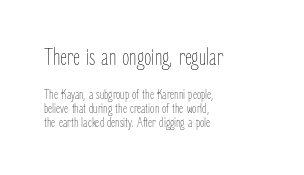
{"italic": "no", "bold": "no", "underline": "no", "align": "left", "line_spacing": "tight", "line_spacing_ratio": 0.99, "letter_spacing": "normal", "letter_spacing_em": 0.0, "larger_block": "first", "size_ratio": 1.71, "glyph_px": 24}
